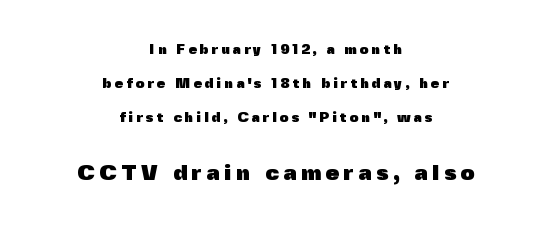
Q: Is the text bold? A: Yes.
Q: Is the text italic (slanted)? A: No, it is upright.
Q: Is the text underlined? A: No.
Q: How is the paragraph aligned? A: Centered.
Q: Is the spacing between letters normal or unusually wide? A: Unusually wide.
Q: Is the spacing between lines tight, normal or loose? A: Loose.
Q: Which block of text is set in a larger size, the first (top) or the second (bottom)? A: The second (bottom) one.
